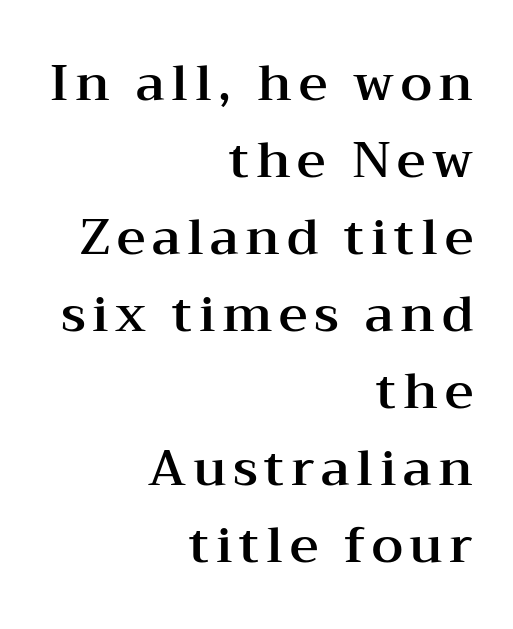
Q: Is the text italic (slanted)? A: No, it is upright.
Q: Is the typeface a serif or a sans-serif typeface? A: Serif.
Q: Is the text underlined? A: No.
Q: How is the paragraph aligned? A: Right-aligned.
Q: Is the spacing between lines tight, normal or loose? A: Normal.
Q: Width (condensed, normal, or wide)? A: Wide.
Q: Stroke contrast? A: Medium.
Q: x-height? A: Medium.
Q: Monospaced? A: No.
